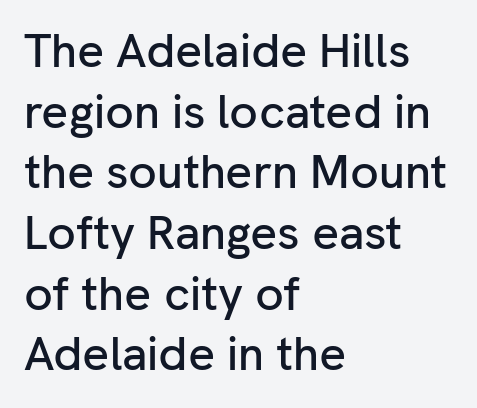
{"serif": "no", "italic": "no", "width": "normal", "stroke_contrast": "low", "x_height": "medium", "monospaced": "no", "underline": "no", "align": "left", "line_spacing": "normal", "line_spacing_ratio": 1.29, "letter_spacing": "normal", "letter_spacing_em": 0.0, "glyph_px": 47}
